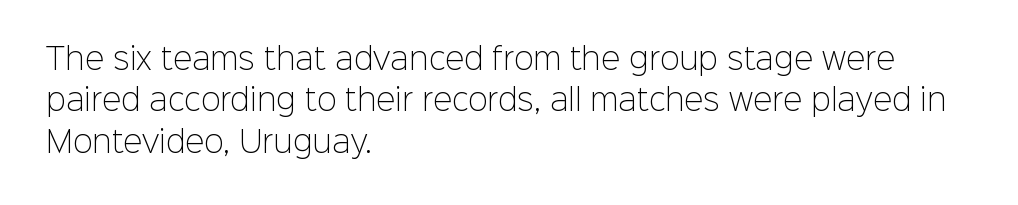
The image shows 29 px light sans-serif type, upright; set left-aligned, normal line spacing (1.43x), normal letter spacing, not underlined; low stroke contrast and a medium x-height.
